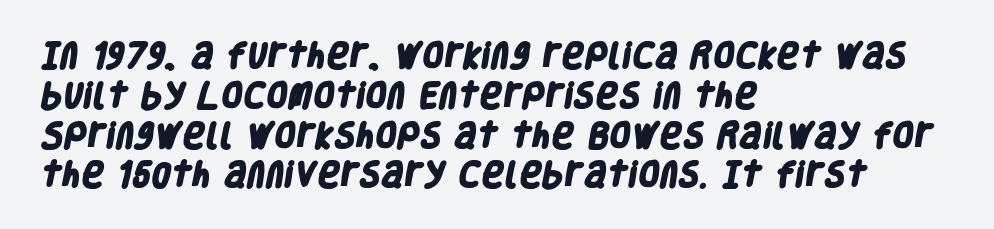
Q: Is the text bold? A: Yes.
Q: Is the typeface a serif or a sans-serif typeface? A: Sans-serif.
Q: Is the text underlined? A: No.
Q: How is the paragraph aligned? A: Left-aligned.
Q: Is the spacing between letters normal or unusually wide? A: Normal.
Q: Is the spacing between lines tight, normal or loose? A: Normal.
Q: Width (condensed, normal, or wide)? A: Condensed.
Q: Stroke contrast? A: Low.
Q: x-height? A: Large.
Q: Monospaced? A: No.
